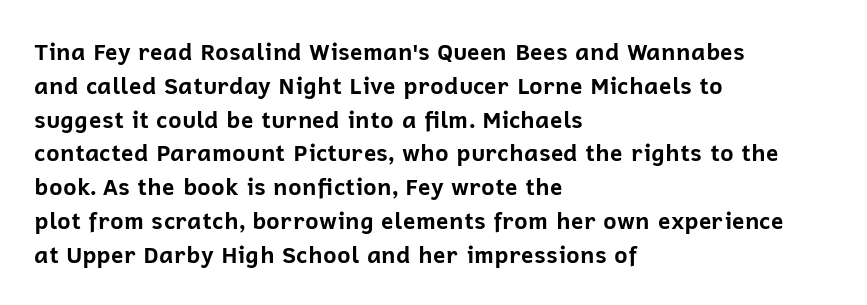
The image shows 23 px bold type, upright; set left-aligned, normal line spacing (1.47x), normal letter spacing, not underlined.
